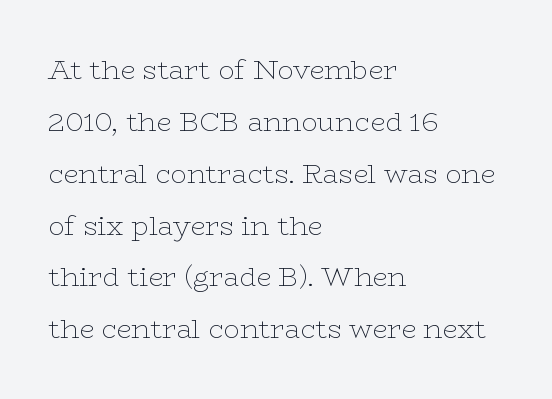
{"italic": "no", "bold": "no", "underline": "no", "align": "left", "line_spacing": "loose", "line_spacing_ratio": 1.92, "letter_spacing": "normal", "letter_spacing_em": 0.0, "glyph_px": 27}
